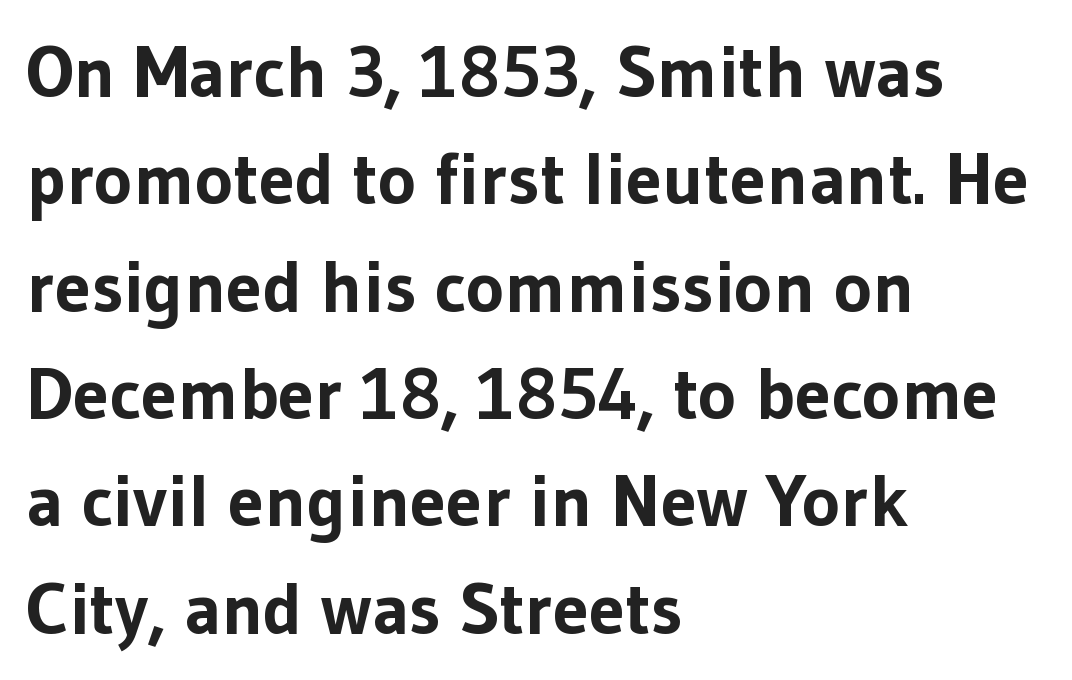
The image shows 73 px bold sans-serif type, upright; set left-aligned, normal line spacing (1.47x), normal letter spacing, not underlined; low stroke contrast and a medium x-height.
